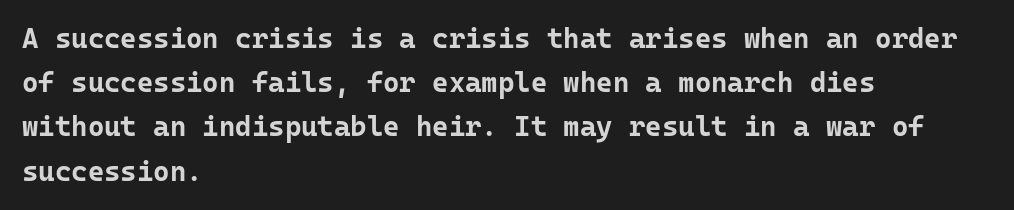
Q: Is the text bold? A: Yes.
Q: Is the text italic (slanted)? A: No, it is upright.
Q: Is the typeface a serif or a sans-serif typeface? A: Sans-serif.
Q: Is the text underlined? A: No.
Q: How is the paragraph aligned? A: Left-aligned.
Q: Is the spacing between letters normal or unusually wide? A: Normal.
Q: Is the spacing between lines tight, normal or loose? A: Normal.
Q: Width (condensed, normal, or wide)? A: Normal.
Q: Stroke contrast? A: Low.
Q: x-height? A: Medium.
Q: Monospaced? A: Yes.
